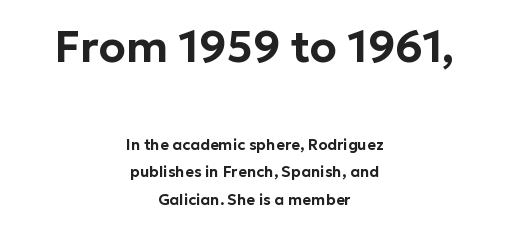
The image shows 44 px sans-serif type, upright; set centered, line spacing 1.83x, normal letter spacing, not underlined; the first (top) block is 2.93x larger; low stroke contrast and a medium x-height.
